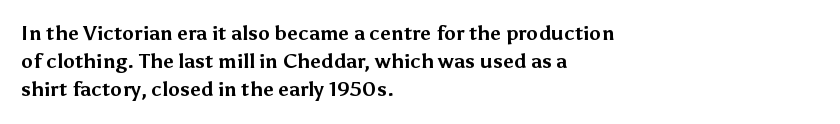
Upright lettering throughout. Each line starts at the same left margin while the right side varies. The passage shown has conventional tracking throughout. The glyphs have the mass of a bold cut. Summary of vertical rhythm: regular, with standard interline spacing. Words float on clear page, feet unadorned.
